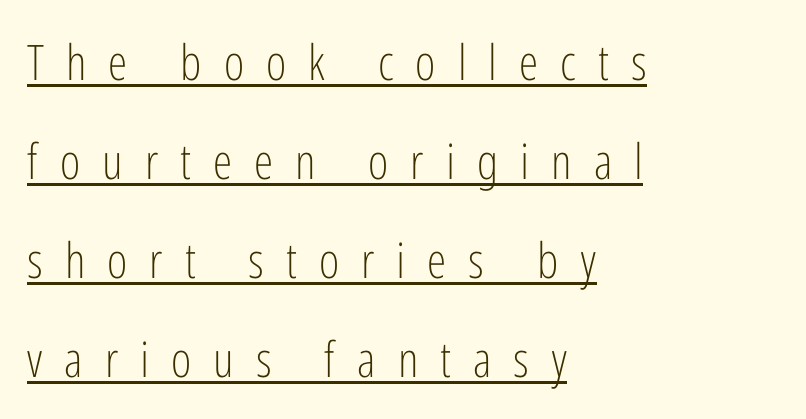
{"serif": "no", "italic": "no", "bold": "no", "weight": "light", "width": "condensed", "stroke_contrast": "low", "x_height": "medium", "monospaced": "no", "underline": "yes", "align": "left", "line_spacing": "loose", "line_spacing_ratio": 2.02, "letter_spacing": "wide", "letter_spacing_em": 0.45, "glyph_px": 49}
